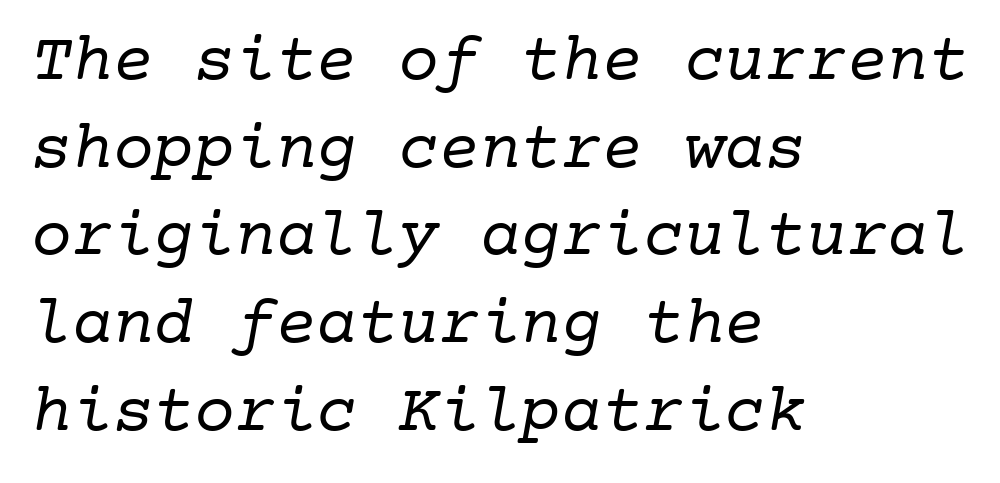
Q: Is the text bold? A: No.
Q: Is the typeface a serif or a sans-serif typeface? A: Serif.
Q: Is the text underlined? A: No.
Q: How is the paragraph aligned? A: Left-aligned.
Q: Is the spacing between letters normal or unusually wide? A: Normal.
Q: Is the spacing between lines tight, normal or loose? A: Normal.
Q: Width (condensed, normal, or wide)? A: Normal.
Q: Stroke contrast? A: Low.
Q: x-height? A: Medium.
Q: Monospaced? A: Yes.
